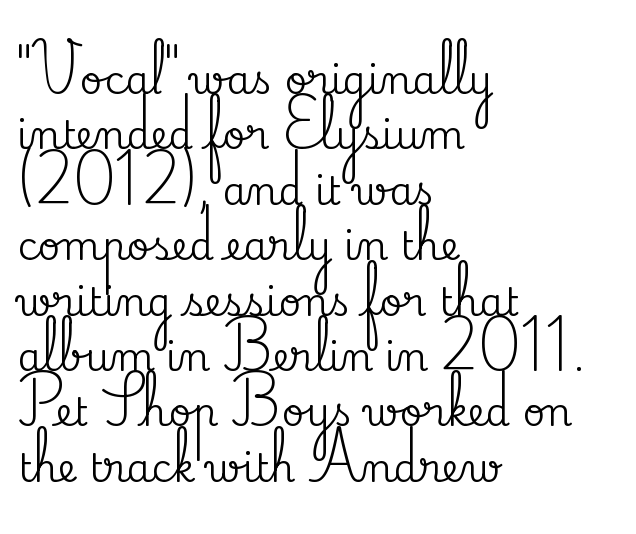
Anything drawn beneath the words? Only blank space. The setting favours the left margin, as ordinary paragraphs usually do. Looks like regular typesetting: each glyph gets only the width it needs. Characters follow at the spacing the type designer built in.
